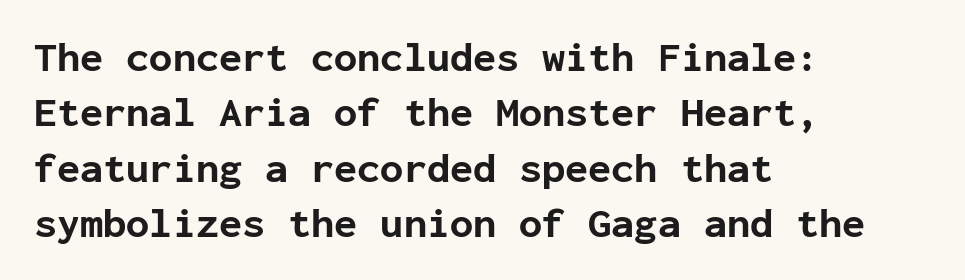
The image shows 42 px bold sans-serif type, upright, monospaced; set left-aligned, normal line spacing (1.32x), normal letter spacing, not underlined; low stroke contrast and a medium x-height.
